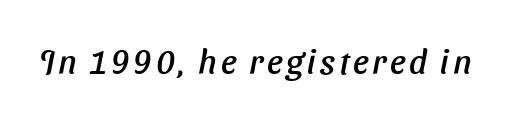
{"width": "normal", "stroke_contrast": "low", "x_height": "medium", "monospaced": "no", "underline": "no", "glyph_px": 34}
